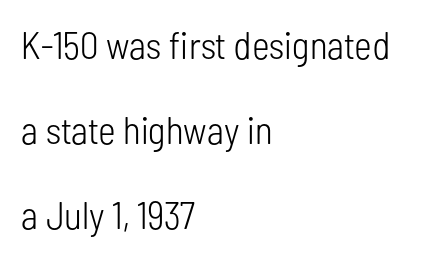
Q: Is the text bold? A: No.
Q: Is the text italic (slanted)? A: No, it is upright.
Q: Is the typeface a serif or a sans-serif typeface? A: Sans-serif.
Q: Is the text underlined? A: No.
Q: How is the paragraph aligned? A: Left-aligned.
Q: Is the spacing between letters normal or unusually wide? A: Normal.
Q: Is the spacing between lines tight, normal or loose? A: Loose.
Q: Width (condensed, normal, or wide)? A: Condensed.
Q: Stroke contrast? A: Low.
Q: x-height? A: Medium.
Q: Monospaced? A: No.
